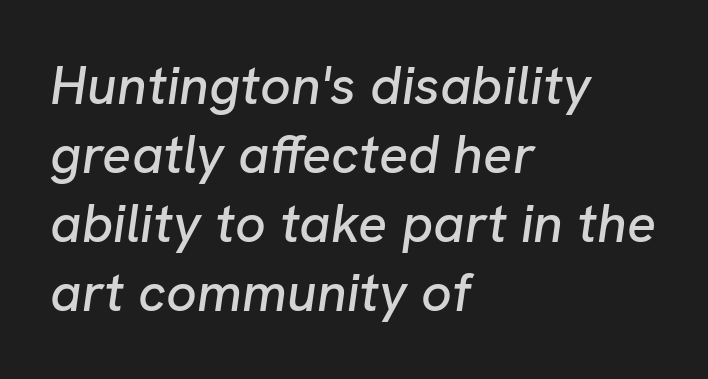
{"italic": "yes", "lean": "right", "slant_degrees": 8, "width": "normal", "stroke_contrast": "low", "x_height": "medium", "monospaced": "no", "underline": "no", "align": "left", "line_spacing": "normal", "line_spacing_ratio": 1.28, "letter_spacing": "normal", "letter_spacing_em": 0.0, "glyph_px": 54}
